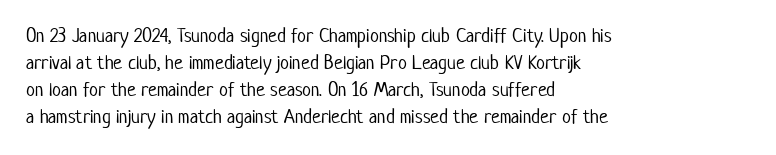
This sample uses an upright cut, with every glyph sitting square on the baseline. Reading down the column, the eye jumps a familiar distance to each next line. The horizontal fit of the characters is conventional and even. This is not heavy type; no bold has been used.
